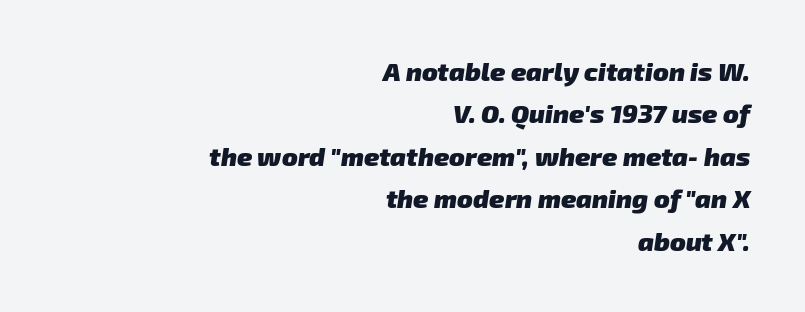
Q: Is the text bold? A: Yes.
Q: Is the text underlined? A: No.
Q: How is the paragraph aligned? A: Right-aligned.
Q: Is the spacing between letters normal or unusually wide? A: Normal.
Q: Is the spacing between lines tight, normal or loose? A: Normal.
